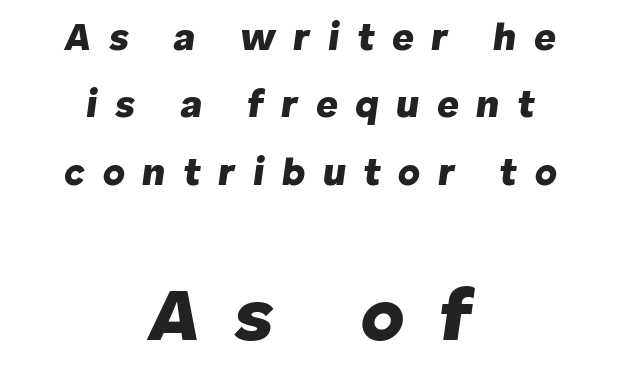
{"italic": "yes", "lean": "right", "slant_degrees": 8, "bold": "yes", "weight": "heavy", "width": "normal", "stroke_contrast": "low", "x_height": "medium", "monospaced": "no", "underline": "no", "align": "center", "line_spacing_ratio": 1.77, "letter_spacing": "wide", "letter_spacing_em": 0.46, "larger_block": "second", "size_ratio": 1.97, "glyph_px": 75}
